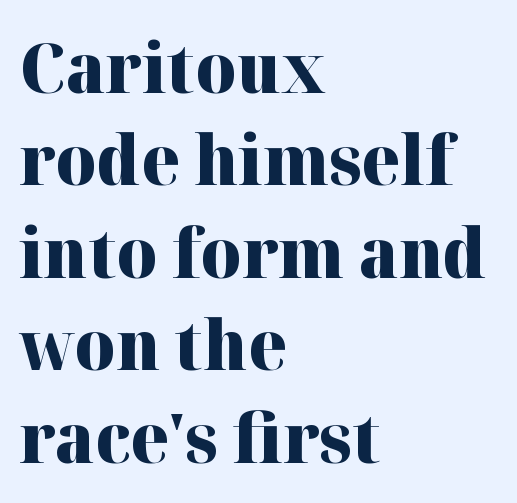
Q: Is the text bold? A: Yes.
Q: Is the text italic (slanted)? A: No, it is upright.
Q: Is the typeface a serif or a sans-serif typeface? A: Serif.
Q: Is the text underlined? A: No.
Q: How is the paragraph aligned? A: Left-aligned.
Q: Is the spacing between letters normal or unusually wide? A: Normal.
Q: Is the spacing between lines tight, normal or loose? A: Normal.
Q: Width (condensed, normal, or wide)? A: Normal.
Q: Stroke contrast? A: High.
Q: x-height? A: Medium.
Q: Monospaced? A: No.
